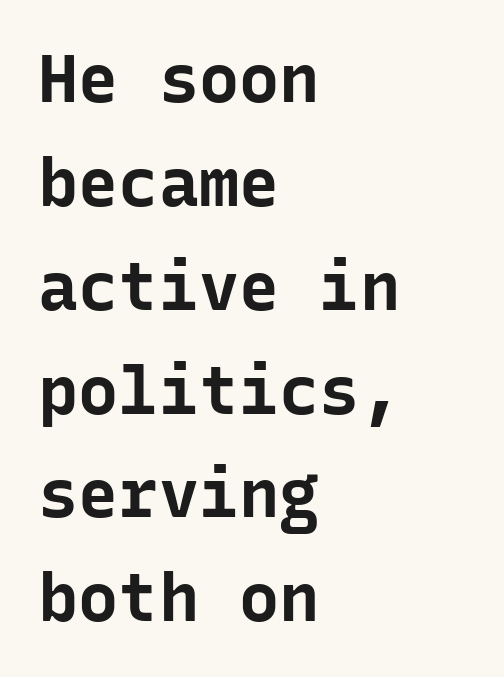
Q: Is the text bold? A: Yes.
Q: Is the text italic (slanted)? A: No, it is upright.
Q: Is the typeface a serif or a sans-serif typeface? A: Sans-serif.
Q: Is the text underlined? A: No.
Q: How is the paragraph aligned? A: Left-aligned.
Q: Is the spacing between letters normal or unusually wide? A: Normal.
Q: Is the spacing between lines tight, normal or loose? A: Normal.
Q: Width (condensed, normal, or wide)? A: Normal.
Q: Stroke contrast? A: Low.
Q: x-height? A: Medium.
Q: Monospaced? A: Yes.
